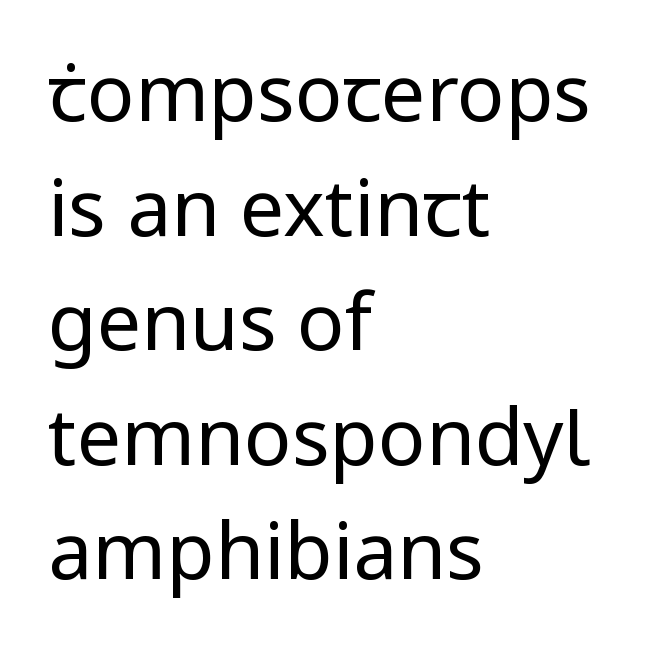
Q: Is the text bold? A: No.
Q: Is the text italic (slanted)? A: No, it is upright.
Q: Is the typeface a serif or a sans-serif typeface? A: Sans-serif.
Q: Is the text underlined? A: No.
Q: How is the paragraph aligned? A: Left-aligned.
Q: Is the spacing between letters normal or unusually wide? A: Normal.
Q: Is the spacing between lines tight, normal or loose? A: Normal.
Q: Width (condensed, normal, or wide)? A: Normal.
Q: Stroke contrast? A: Low.
Q: x-height? A: Medium.
Q: Monospaced? A: No.
